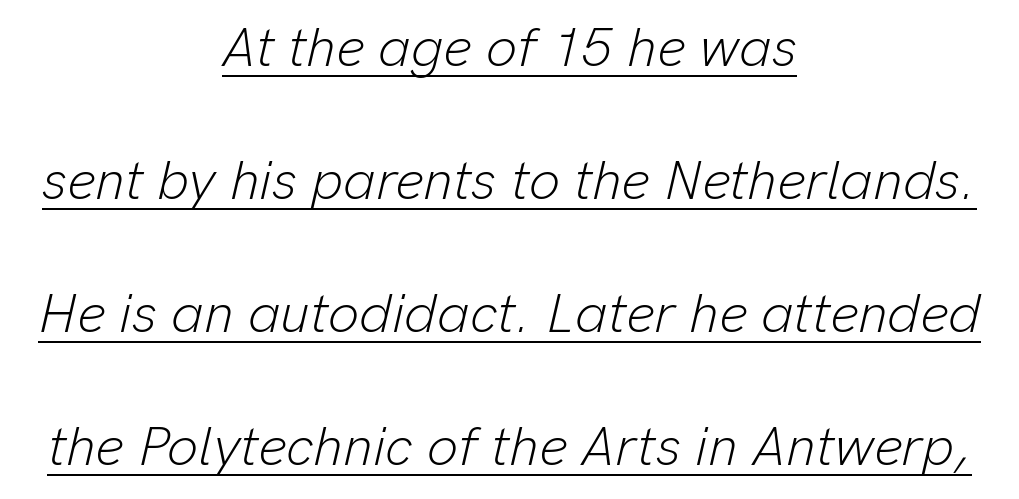
The image shows 55 px light type, italic (leaning right); set centered, loose line spacing (2.42x), normal letter spacing, underlined; low stroke contrast and a medium x-height.
